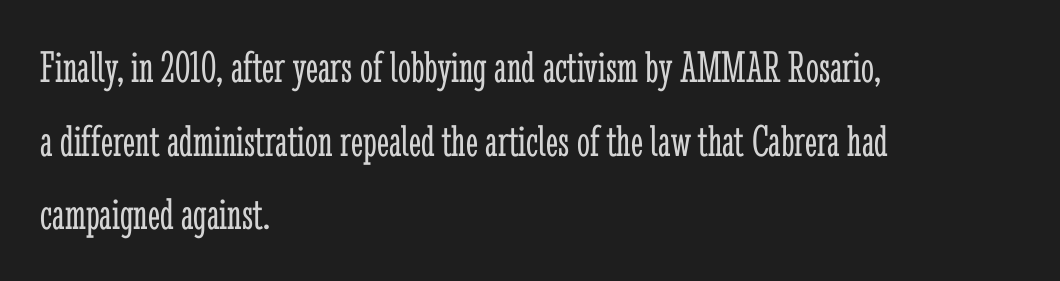
A quiet, ordinary-to-light weight characterises the typeface. Notice how the stems are strictly vertical — no italics here. Words appear dense and cohesive because spacing is normal. The line-height multiplier appears to be the usual default. The rendering uses natural spacing where letterforms have individual widths.
